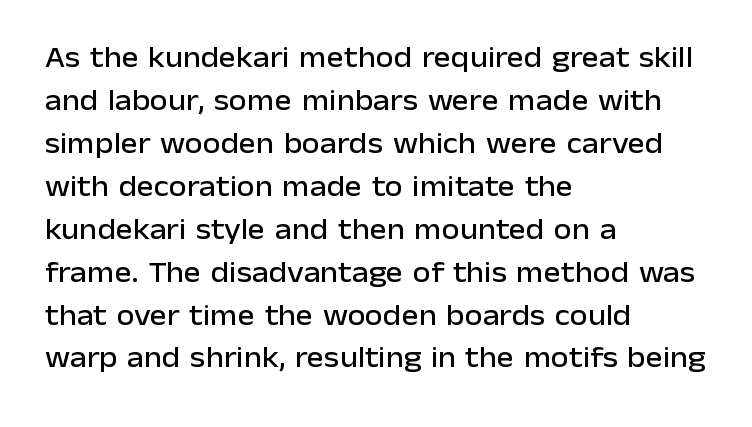
Nope, no serifs anywhere on these letters. If you drew a ruler down the left edge, every line would touch it. This is roman type, the default non-slanted kind. Plain, unruled lines of type.
